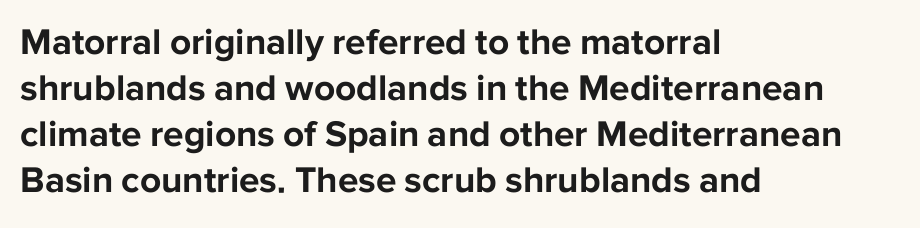
{"serif": "no", "italic": "no", "bold": "yes", "weight": "bold", "width": "normal", "stroke_contrast": "low", "x_height": "medium", "monospaced": "no", "underline": "no", "align": "left", "line_spacing_ratio": 1.24, "letter_spacing": "normal", "letter_spacing_em": 0.0, "glyph_px": 37}
